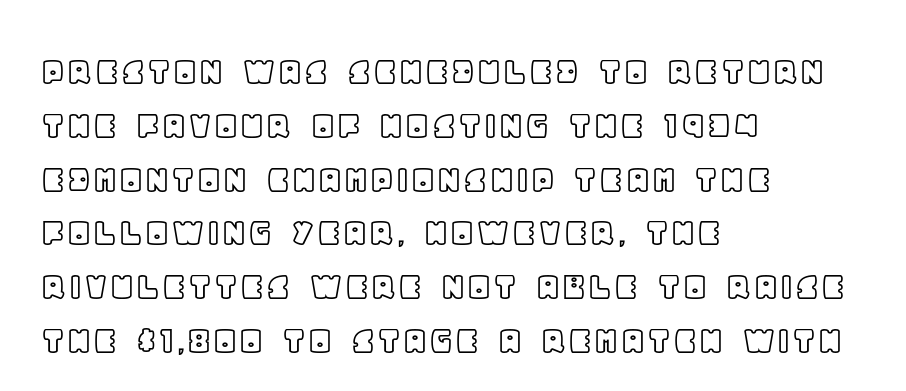
The image shows 42 px text type, upright; set left-aligned, normal line spacing (1.28x), normal letter spacing, not underlined; a large x-height.
